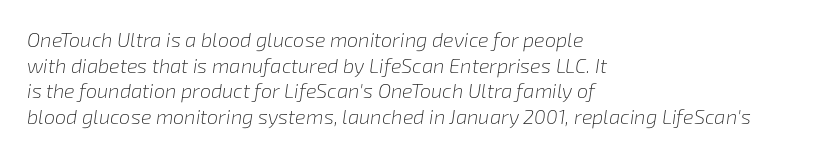
The leading is moderate, giving the passage an even texture. Stroke mass is kept to a normal reading level or below. Style check: oblique. Words appear dense and cohesive because spacing is normal.
